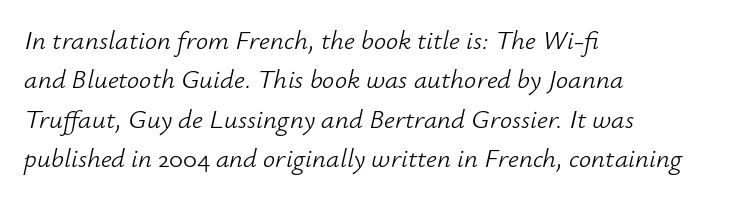
The image shows 27 px text type, italic (leaning right); set left-aligned, normal line spacing (1.46x), normal letter spacing, not underlined.
